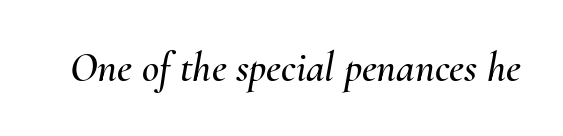
Q: Is the text italic (slanted)? A: Yes, it leans right by about 10 degrees.
Q: Is the text underlined? A: No.
Q: Is the spacing between letters normal or unusually wide? A: Normal.
Q: Width (condensed, normal, or wide)? A: Normal.
Q: Stroke contrast? A: Medium.
Q: x-height? A: Small.
Q: Monospaced? A: No.
